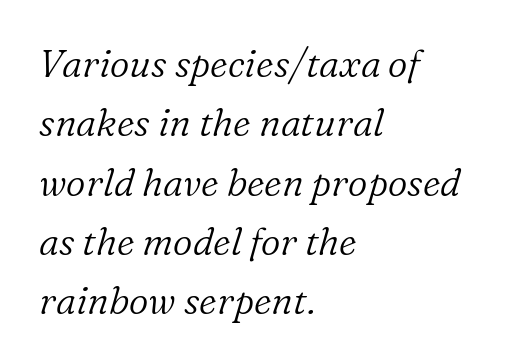
Ink coverage per letter is moderate at most. The font family rendered here belongs to the serif group. This rendering uses left alignment, leaving the right contour irregular. The line-height multiplier appears to be the usual default.
